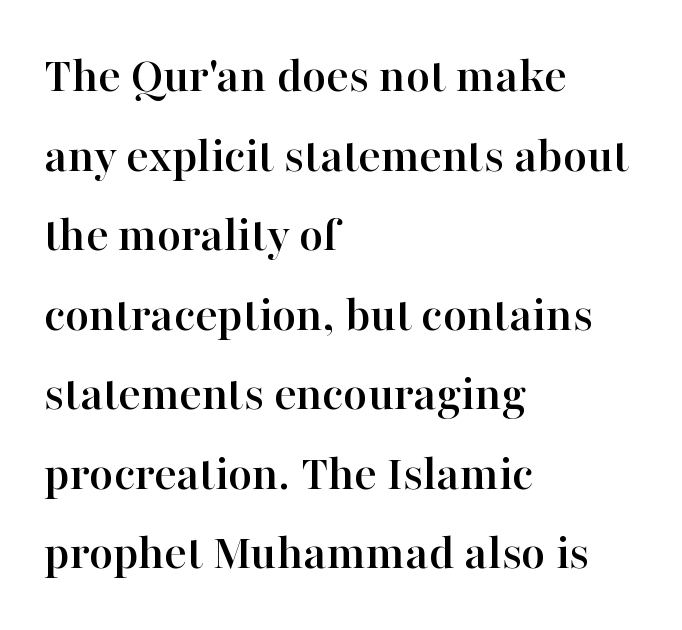
{"serif": "yes", "italic": "no", "width": "normal", "stroke_contrast": "high", "x_height": "medium", "monospaced": "no", "underline": "no", "align": "left", "line_spacing": "normal", "line_spacing_ratio": 1.53, "letter_spacing": "normal", "letter_spacing_em": 0.0, "glyph_px": 52}
